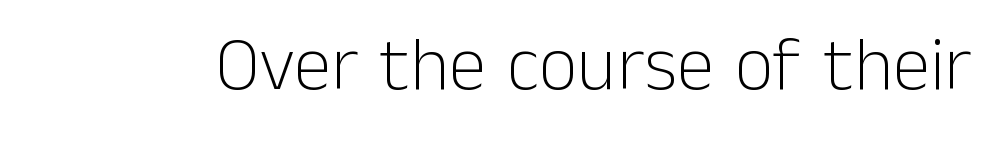
{"serif": "no", "italic": "no", "bold": "no", "weight": "light", "width": "normal", "stroke_contrast": "low", "x_height": "medium", "monospaced": "no", "underline": "no", "letter_spacing": "normal", "letter_spacing_em": 0.0, "glyph_px": 76}
